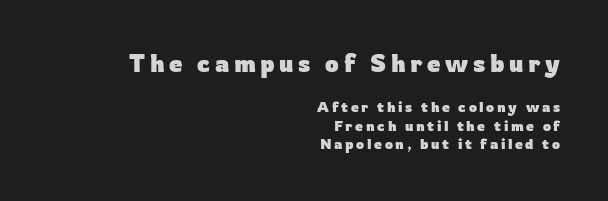
The image shows 24 px bold type, upright; set right-aligned, normal line spacing (1.3x), not underlined; the first (top) block is 1.71x larger.
